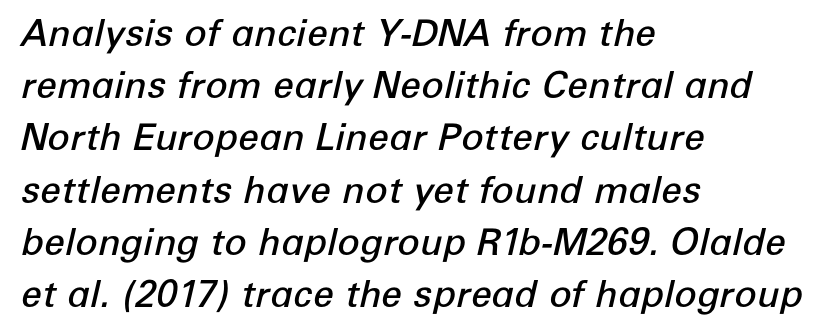
The image shows 37 px semibold type, italic (leaning right); set left-aligned, normal line spacing (1.41x), normal letter spacing, not underlined; low stroke contrast and a medium x-height.
